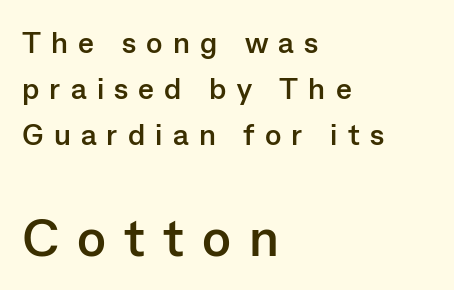
Q: Is the text bold? A: Yes.
Q: Is the text italic (slanted)? A: No, it is upright.
Q: Is the typeface a serif or a sans-serif typeface? A: Sans-serif.
Q: Is the text underlined? A: No.
Q: How is the paragraph aligned? A: Left-aligned.
Q: Is the spacing between letters normal or unusually wide? A: Unusually wide.
Q: Is the spacing between lines tight, normal or loose? A: Normal.
Q: Which block of text is set in a larger size, the first (top) or the second (bottom)? A: The second (bottom) one.
Q: Width (condensed, normal, or wide)? A: Normal.
Q: Stroke contrast? A: Low.
Q: x-height? A: Medium.
Q: Monospaced? A: No.
